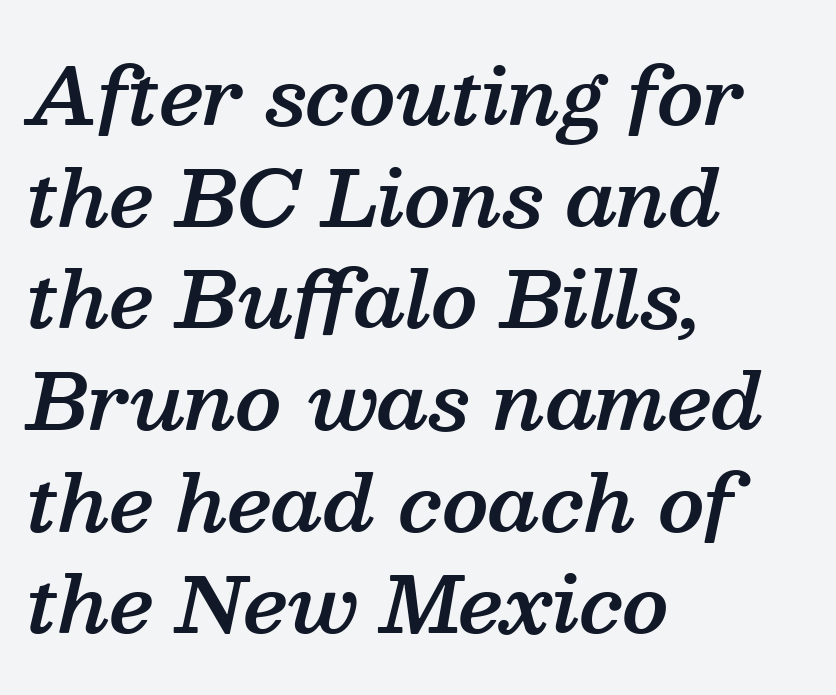
Q: Is the text bold? A: Semi-bold.
Q: Is the text italic (slanted)? A: Yes, it leans right by about 13 degrees.
Q: Is the typeface a serif or a sans-serif typeface? A: Serif.
Q: Is the text underlined? A: No.
Q: How is the paragraph aligned? A: Left-aligned.
Q: Is the spacing between letters normal or unusually wide? A: Normal.
Q: Is the spacing between lines tight, normal or loose? A: Normal.
Q: Width (condensed, normal, or wide)? A: Normal.
Q: Stroke contrast? A: Medium.
Q: x-height? A: Medium.
Q: Monospaced? A: No.
